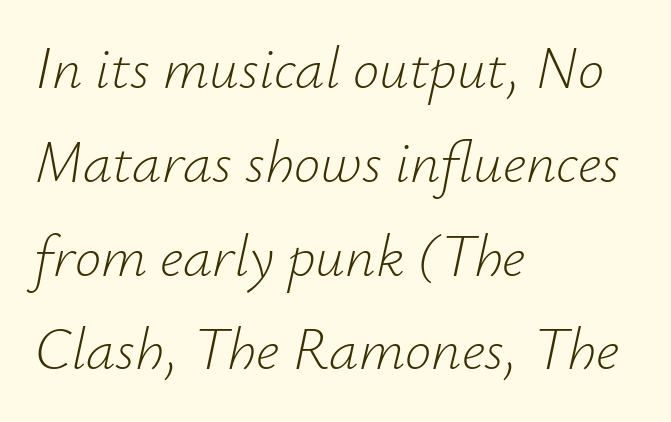
Q: Is the text bold? A: No.
Q: Is the text italic (slanted)? A: Yes, it leans right by about 12 degrees.
Q: Is the text underlined? A: No.
Q: How is the paragraph aligned? A: Left-aligned.
Q: Is the spacing between letters normal or unusually wide? A: Normal.
Q: Is the spacing between lines tight, normal or loose? A: Normal.
Q: Width (condensed, normal, or wide)? A: Normal.
Q: Stroke contrast? A: Low.
Q: x-height? A: Small.
Q: Monospaced? A: No.
